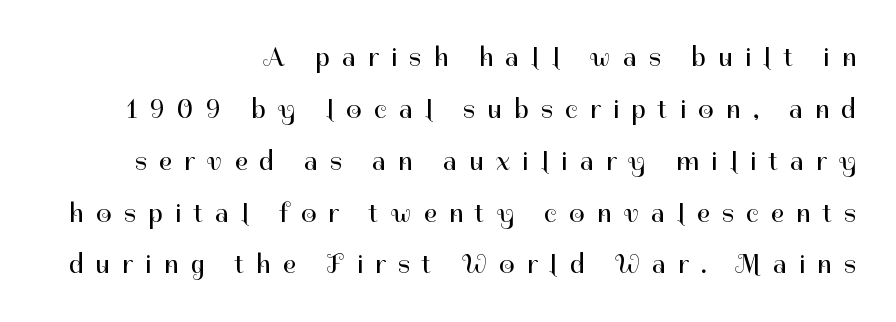
Short note: letters widely spaced. The passage is arranged like a letterhead date or caption credit — flush right. The strokes are not fattened; the text isn't bold. The designer dialed line spacing up above the default. Glance below the letters and you will spot only blank space.
